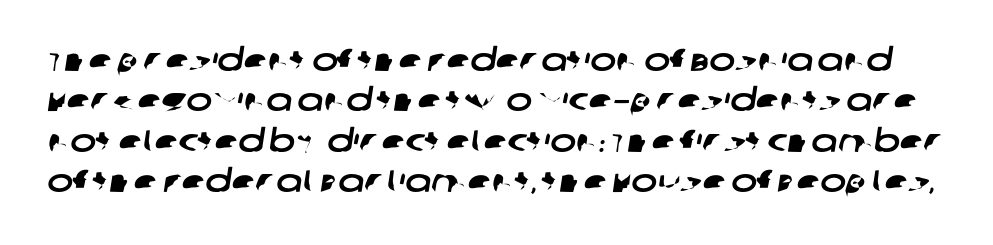
Serif or sans? Sans — the stroke terminals are bare. This sample has the flowing, uneven cadence of proportional lettering. The baseline area is clear. Default kerning and tracking; the words read as compact shapes. Compared with typical paragraphs, the rows here are spaced about the same.
